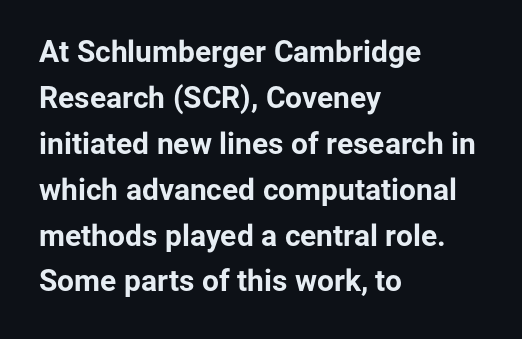
{"serif": "no", "italic": "no", "bold": "yes", "weight": "bold", "width": "normal", "stroke_contrast": "low", "x_height": "medium", "monospaced": "no", "underline": "no", "align": "left", "line_spacing": "normal", "line_spacing_ratio": 1.53, "letter_spacing": "normal", "letter_spacing_em": 0.0, "glyph_px": 30}
